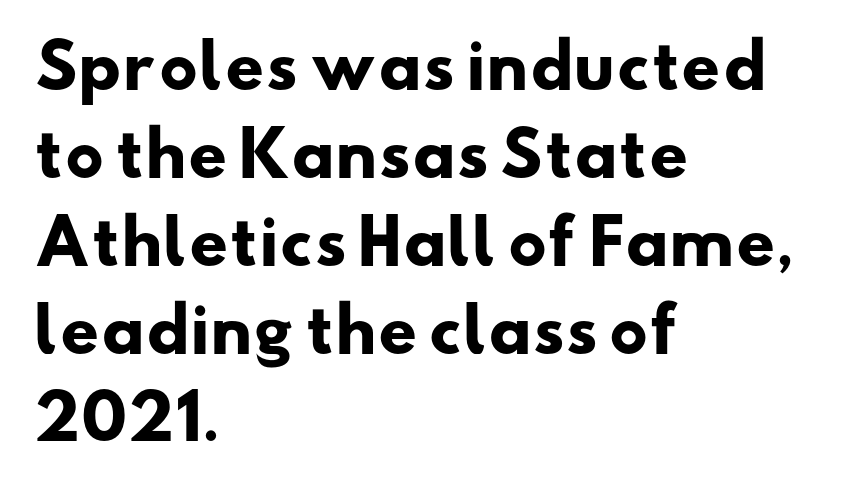
{"serif": "no", "bold": "yes", "weight": "heavy", "width": "wide", "stroke_contrast": "low", "x_height": "small", "monospaced": "no", "underline": "no", "align": "left", "line_spacing": "normal", "line_spacing_ratio": 1.44, "letter_spacing": "normal", "letter_spacing_em": 0.0, "glyph_px": 61}
